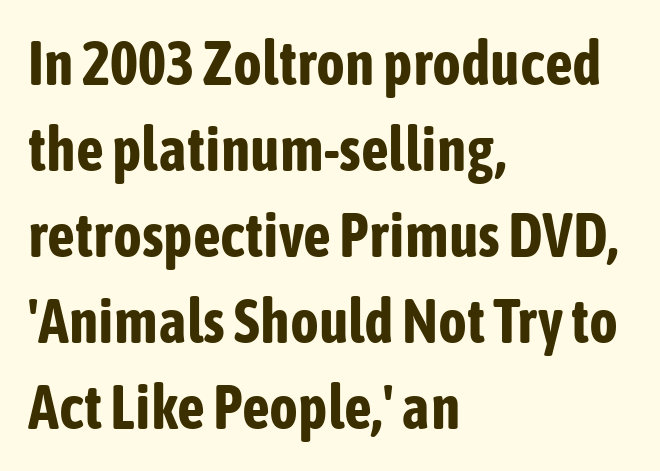
The image shows 61 px bold, condensed sans-serif type, upright; set left-aligned, normal line spacing (1.41x), normal letter spacing, not underlined; low stroke contrast and a medium x-height.
